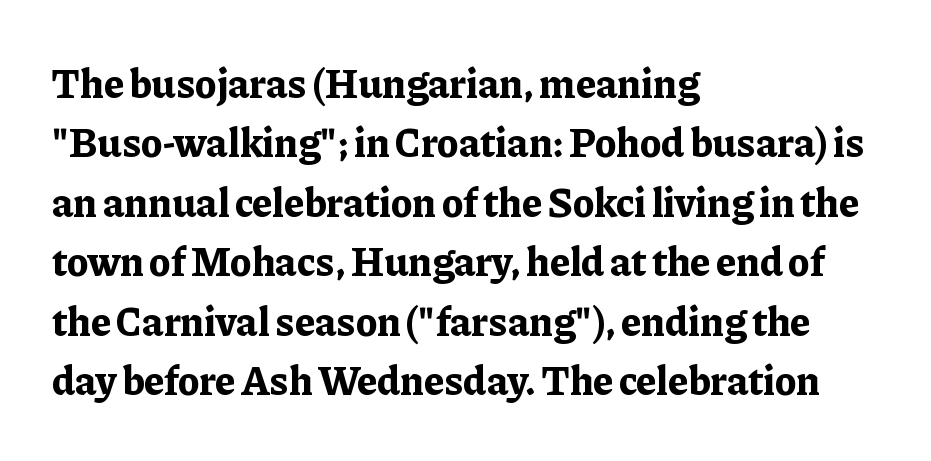
The rows are spaced the way most documents space them. Type without underlining. This rendering employs a face with finishing strokes, i.e., a serif. This sample uses an upright cut, with every glyph sitting square on the baseline.
